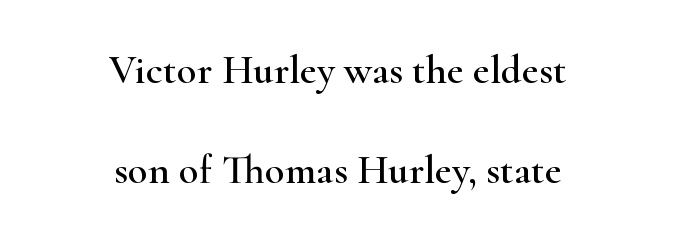
{"serif": "yes", "italic": "no", "width": "wide", "stroke_contrast": "high", "x_height": "small", "monospaced": "no", "underline": "no", "align": "center", "line_spacing": "loose", "line_spacing_ratio": 2.45, "letter_spacing": "normal", "letter_spacing_em": 0.0, "glyph_px": 41}
